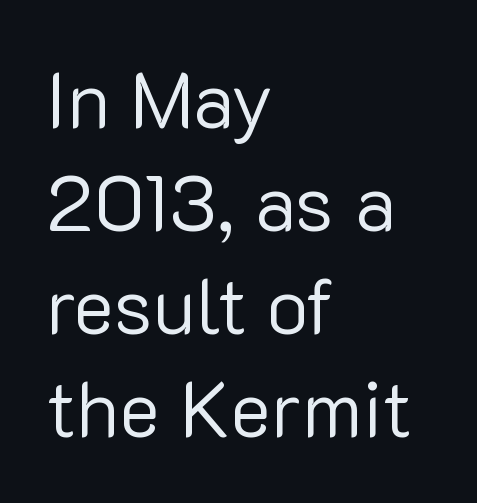
Unlike italic type, these characters show no tilt at all. The rendering anchors every line to the left-hand side. Honestly, the row spacing looks completely unremarkable. The passage shown is not bold in any degree. Proportional: the letters do not fall into vertical columns. Stroke terminals: plain, sans-serif.
